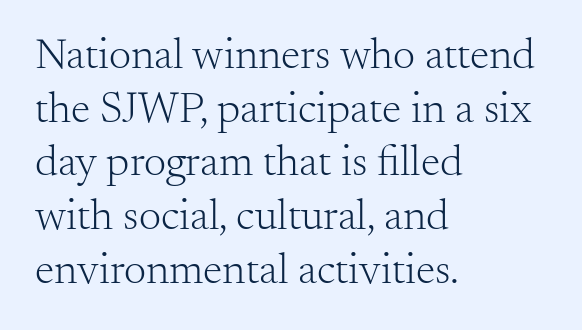
{"serif": "yes", "italic": "no", "bold": "no", "weight": "light", "width": "normal", "stroke_contrast": "medium", "x_height": "small", "monospaced": "no", "underline": "no", "align": "left", "line_spacing_ratio": 1.22, "letter_spacing": "normal", "letter_spacing_em": 0.0, "glyph_px": 44}
